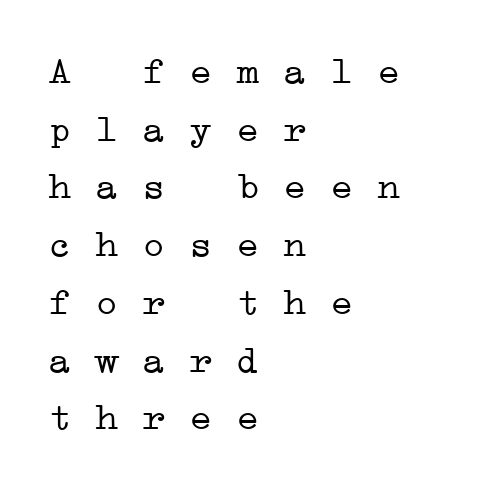
The image shows 39 px light, wide serif type, monospaced; set left-aligned, normal line spacing (1.48x), normal letter spacing, not underlined; low stroke contrast and a medium x-height.
